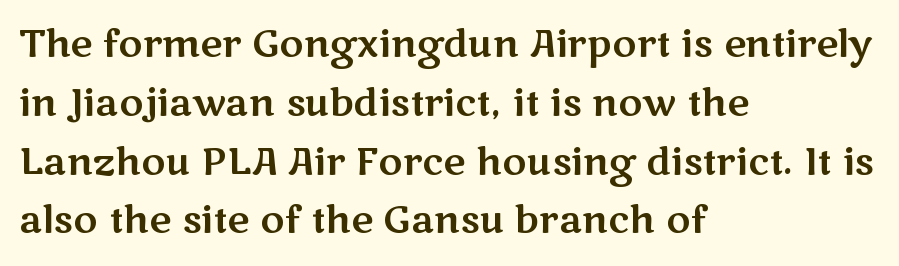
The image shows 37 px wide sans-serif type, upright; set left-aligned, normal line spacing (1.59x), normal letter spacing, not underlined; medium stroke contrast and a medium x-height.
